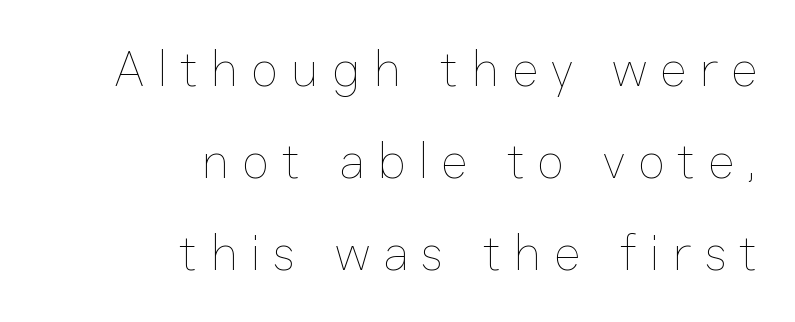
Q: Is the text bold? A: No.
Q: Is the text italic (slanted)? A: No, it is upright.
Q: Is the text underlined? A: No.
Q: How is the paragraph aligned? A: Right-aligned.
Q: Is the spacing between letters normal or unusually wide? A: Unusually wide.
Q: Width (condensed, normal, or wide)? A: Normal.
Q: Stroke contrast? A: Low.
Q: x-height? A: Medium.
Q: Monospaced? A: No.
